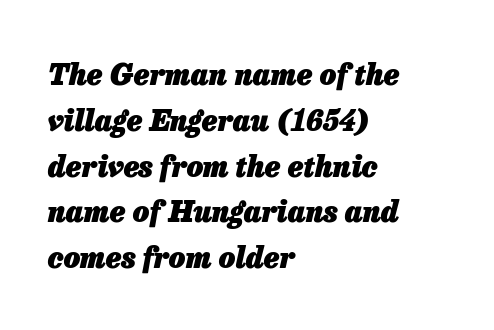
Q: Is the text bold? A: Yes.
Q: Is the text italic (slanted)? A: Yes, it leans right by about 13 degrees.
Q: Is the text underlined? A: No.
Q: How is the paragraph aligned? A: Left-aligned.
Q: Is the spacing between letters normal or unusually wide? A: Normal.
Q: Is the spacing between lines tight, normal or loose? A: Normal.
Q: Width (condensed, normal, or wide)? A: Normal.
Q: Stroke contrast? A: Low.
Q: x-height? A: Medium.
Q: Monospaced? A: No.
